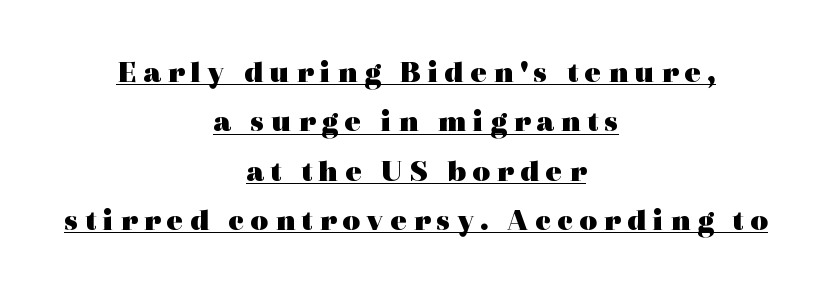
The image shows 31 px heavy, wide serif type, upright; set centered, normal line spacing (1.59x), unusually wide letter spacing (+0.2 em), underlined; a medium x-height.
